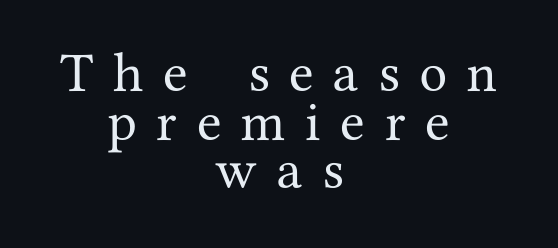
The image shows 45 px serif type, upright; set centered, tight line spacing (1.08x), unusually wide letter spacing (+0.44 em), not underlined; medium stroke contrast and a medium x-height.
